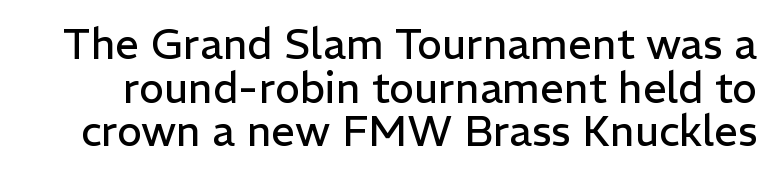
The image shows 42 px regular-weight sans-serif type, upright; set tight line spacing (1.04x), normal letter spacing, not underlined; low stroke contrast and a medium x-height.
